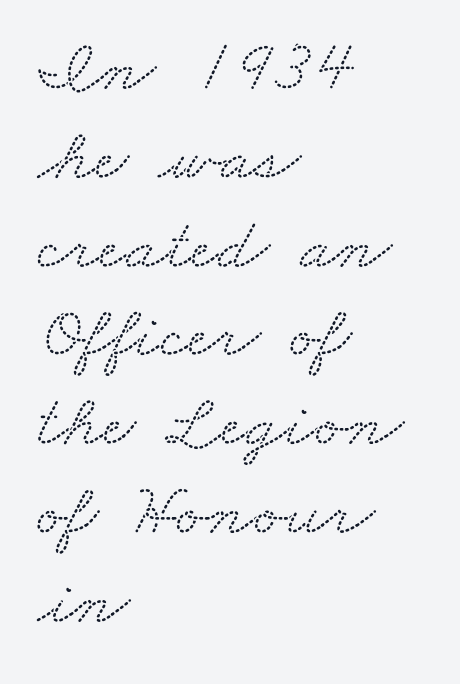
Q: Is the typeface a serif or a sans-serif typeface? A: Serif.
Q: Is the text underlined? A: No.
Q: How is the paragraph aligned? A: Left-aligned.
Q: Is the spacing between letters normal or unusually wide? A: Normal.
Q: Width (condensed, normal, or wide)? A: Wide.
Q: Stroke contrast? A: Low.
Q: x-height? A: Small.
Q: Monospaced? A: No.
